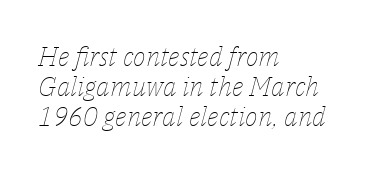
Q: Is the text bold? A: No.
Q: Is the text italic (slanted)? A: Yes, it leans right by about 14 degrees.
Q: Is the text underlined? A: No.
Q: How is the paragraph aligned? A: Left-aligned.
Q: Is the spacing between letters normal or unusually wide? A: Normal.
Q: Is the spacing between lines tight, normal or loose? A: Tight.
